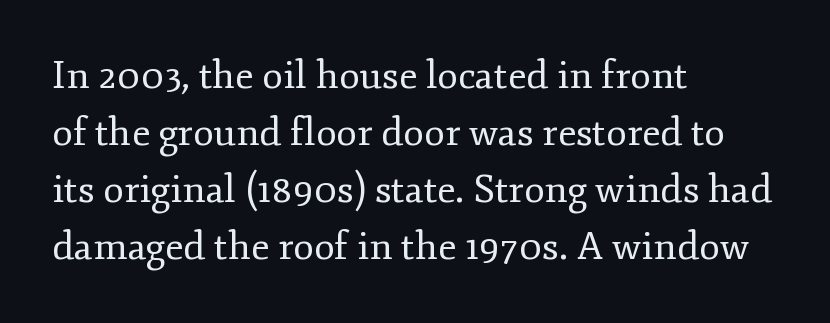
Q: Is the text bold? A: No.
Q: Is the text italic (slanted)? A: No, it is upright.
Q: Is the typeface a serif or a sans-serif typeface? A: Serif.
Q: Is the text underlined? A: No.
Q: How is the paragraph aligned? A: Left-aligned.
Q: Is the spacing between letters normal or unusually wide? A: Normal.
Q: Is the spacing between lines tight, normal or loose? A: Normal.
Q: Width (condensed, normal, or wide)? A: Normal.
Q: Stroke contrast? A: Low.
Q: x-height? A: Small.
Q: Monospaced? A: No.
